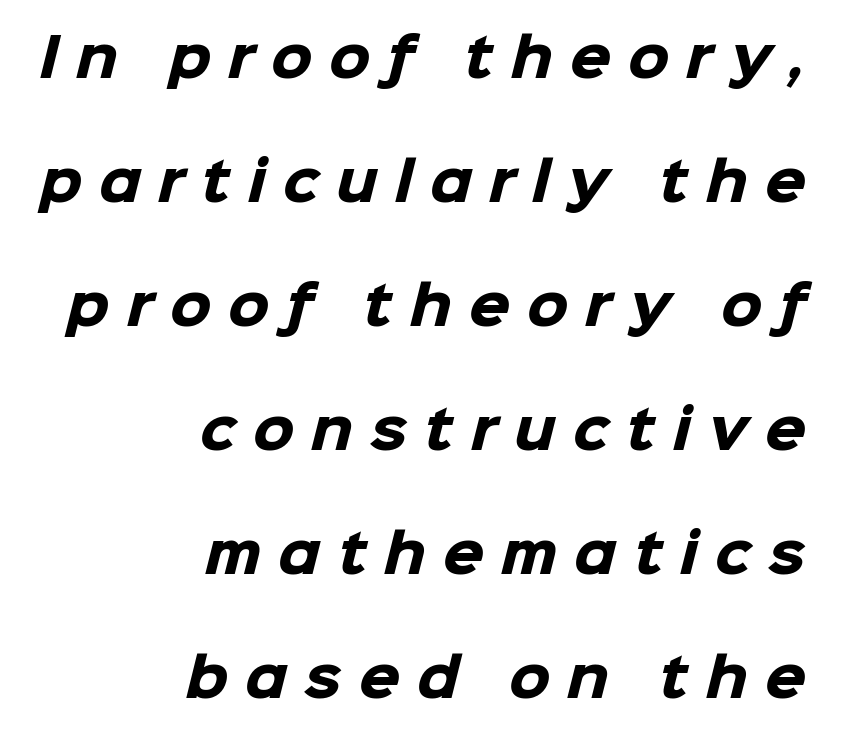
The image shows 53 px heavy sans-serif type; set right-aligned, loose line spacing (2.34x), unusually wide letter spacing (+0.32 em), not underlined; low stroke contrast and a medium x-height.
